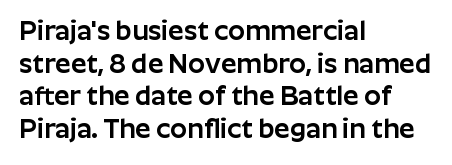
{"italic": "no", "underline": "no", "align": "left", "line_spacing_ratio": 1.21, "letter_spacing": "normal", "letter_spacing_em": 0.0, "glyph_px": 27}
